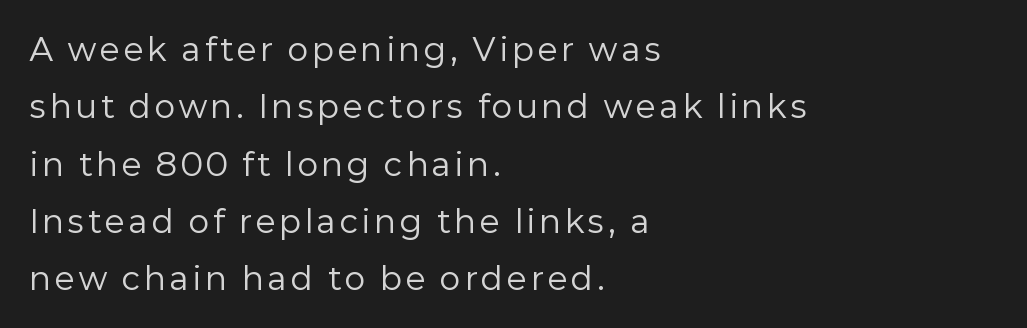
{"serif": "no", "italic": "no", "bold": "no", "weight": "regular", "width": "normal", "stroke_contrast": "low", "x_height": "medium", "monospaced": "no", "underline": "no", "align": "left", "line_spacing_ratio": 1.85, "glyph_px": 31}
